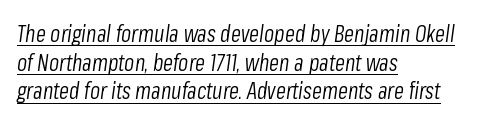
{"italic": "yes", "lean": "right", "slant_degrees": 8, "bold": "no", "underline": "yes", "align": "left", "line_spacing": "normal", "line_spacing_ratio": 1.25, "letter_spacing": "normal", "letter_spacing_em": 0.0, "glyph_px": 23}
